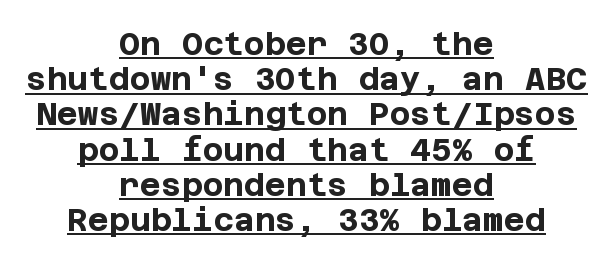
The image shows 32 px bold sans-serif type, upright; set centered, tight line spacing (1.1x), normal letter spacing, underlined; low stroke contrast and a large x-height.
